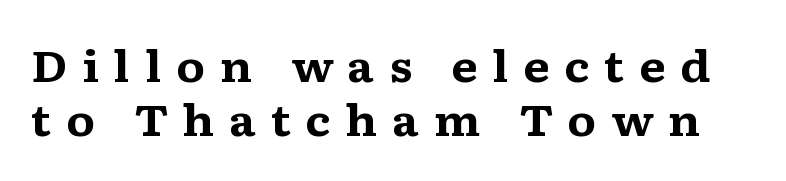
No word sits above an underline. The face used here is proportionally spaced, like ordinary book or web type. Notice how descenders clear the ascenders below comfortably — that's standard leading. Between one letter and the next there's a generous, obvious gap. Are there feet on the stems? There are — it's a serif.
